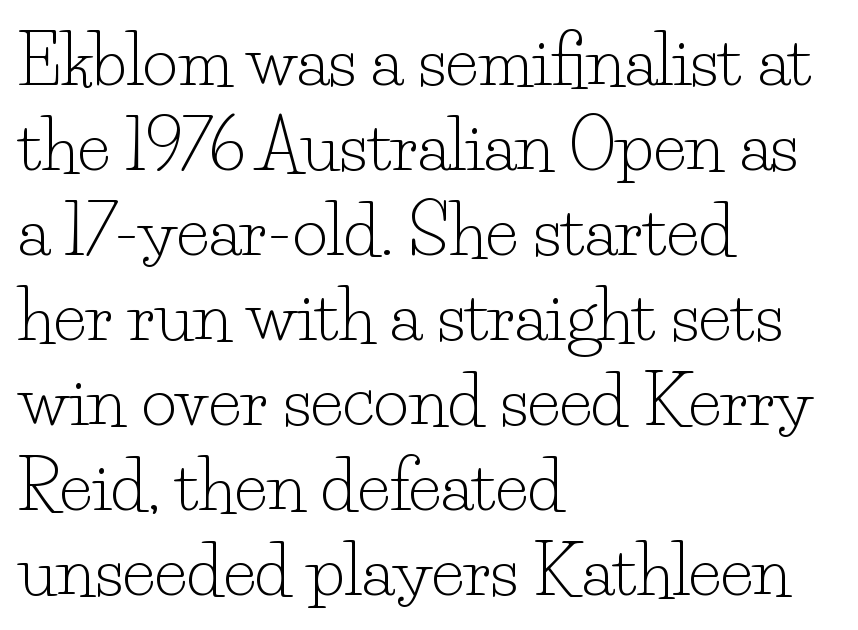
{"serif": "yes", "italic": "no", "bold": "no", "weight": "light", "width": "normal", "stroke_contrast": "low", "x_height": "small", "monospaced": "no", "underline": "no", "align": "left", "line_spacing": "normal", "line_spacing_ratio": 1.25, "letter_spacing": "normal", "letter_spacing_em": 0.0, "glyph_px": 68}
